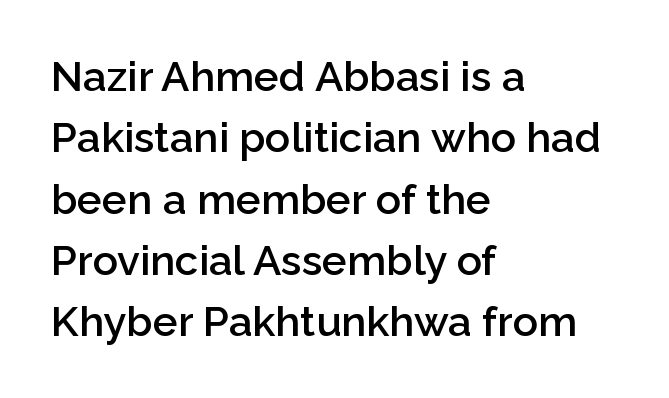
{"serif": "no", "italic": "no", "bold": "semi", "weight": "semibold", "width": "normal", "stroke_contrast": "low", "x_height": "medium", "monospaced": "no", "underline": "no", "align": "left", "line_spacing": "normal", "line_spacing_ratio": 1.46, "letter_spacing": "normal", "letter_spacing_em": 0.0, "glyph_px": 42}
